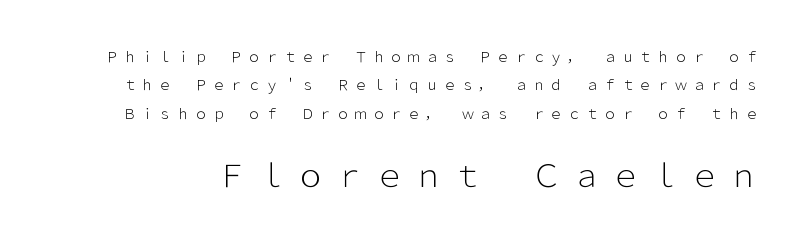
The typeface has the unassuming heft of standard copy or less. A typesetter would mark this as roman, not italic. Each letter keeps its own natural width here, so spacing adapts to shape. Size hierarchy here favors the trailing block over the leading one.
